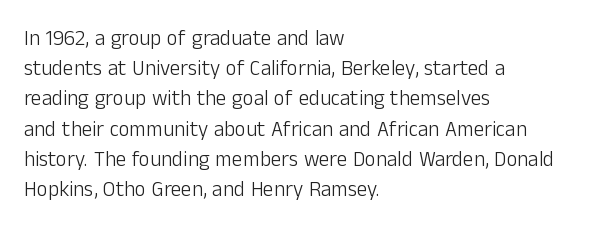
Regarding leading, the lines here are spaced in the standard way. Underline: absent. A classic flush-left, rag-right setting is used for this passage. Every character sits straight up, as roman type does.
